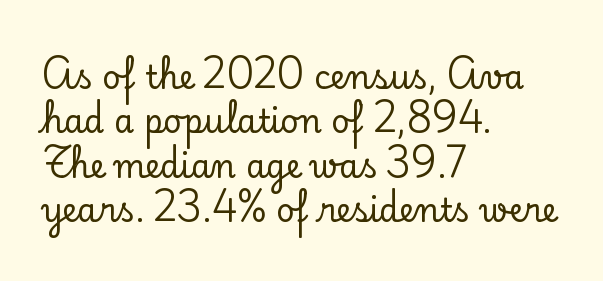
How would I describe the line gaps? Plain and ordinary. Here the designer chose a conventional face with non-uniform glyph widths. Nobody touched the tracking dial on this one. Nobody drew a line under any word here.
